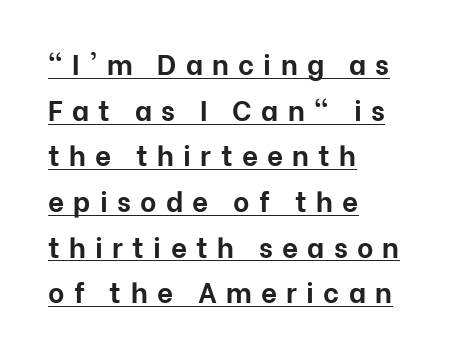
The image shows 28 px bold sans-serif type, upright; set left-aligned, normal line spacing (1.63x), unusually wide letter spacing (+0.33 em), underlined; low stroke contrast and a medium x-height.
